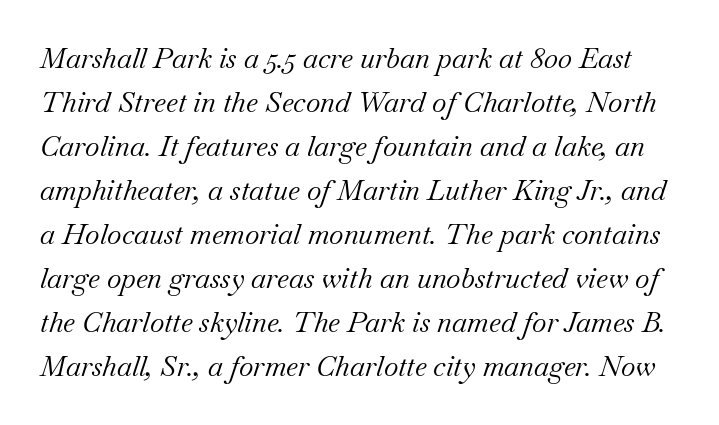
The image shows 28 px regular-weight serif type, italic (leaning right); set normal line spacing (1.57x), normal letter spacing, not underlined; medium stroke contrast and a small x-height.
